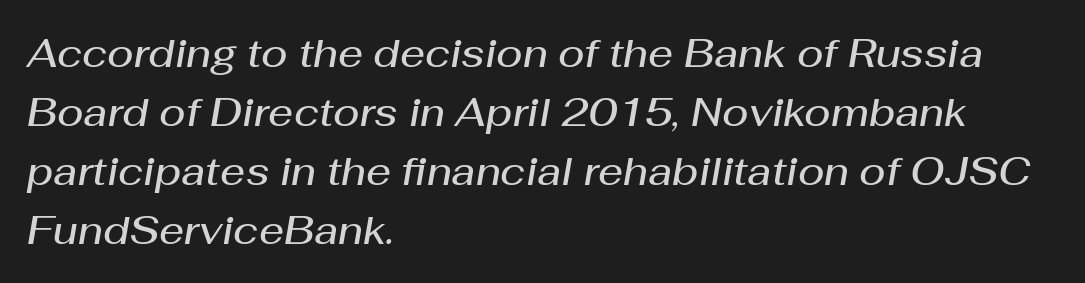
The image shows 39 px semibold type, italic (leaning right); set left-aligned, normal line spacing (1.51x), normal letter spacing, not underlined; medium stroke contrast and a medium x-height.
